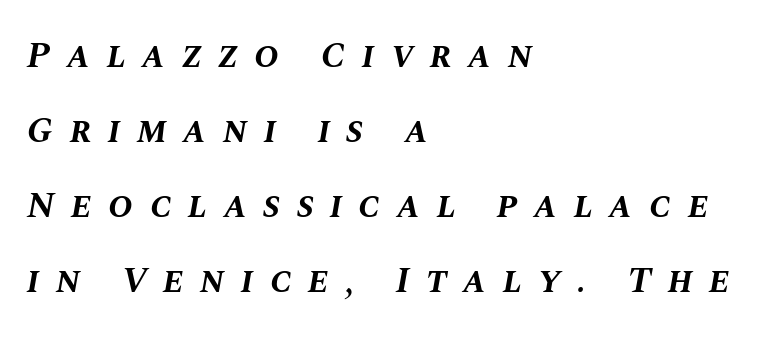
The image shows 37 px bold type, italic (leaning right); set left-aligned, loose line spacing (2.03x), unusually wide letter spacing (+0.44 em), not underlined; medium stroke contrast and a large x-height.
